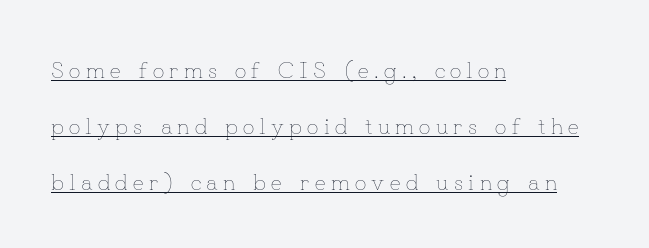
The image shows 23 px text type, upright; set left-aligned, loose line spacing (2.43x), unusually wide letter spacing (+0.23 em), underlined.
